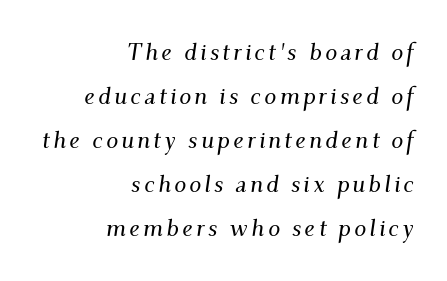
Designer's note — italics engaged. The words here are not underlined. Line ends are locked; line starts wander.
